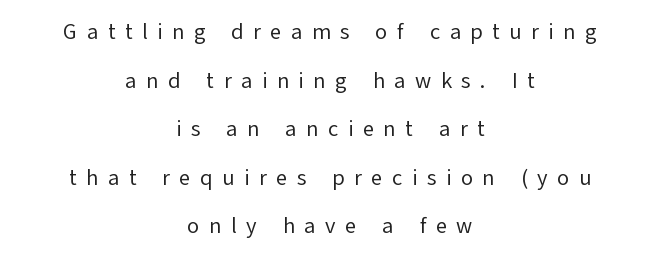
The lines are quadded center. Unlike italic type, these characters show no tilt at all. Bold? No — there's no thickening of the strokes. Vertical spacing — loose. The rendering inserts visible extra space after every character. The baseline area is clear.
